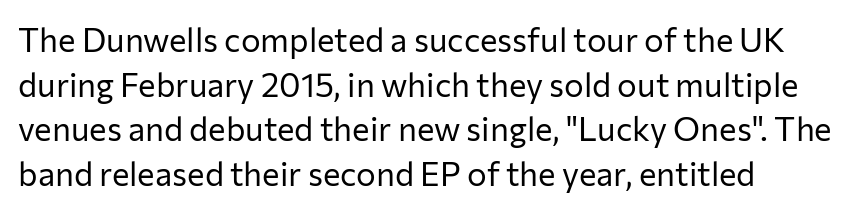
Vertically, the passage feels balanced, rows spaced as you'd expect. The strip under each line holds only bare page. Here the designer chose a conventional face with non-uniform glyph widths. Compared with typical body copy, the letter spacing here is the same. This sample uses a sans-serif face. A quiet, ordinary-to-light weight characterises the typeface.
